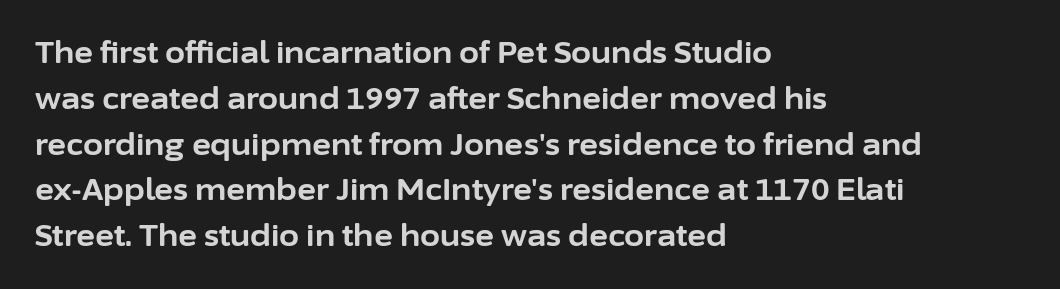
{"serif": "no", "italic": "no", "bold": "yes", "weight": "bold", "width": "normal", "stroke_contrast": "low", "x_height": "medium", "monospaced": "no", "underline": "no", "align": "left", "line_spacing": "normal", "line_spacing_ratio": 1.58, "letter_spacing": "normal", "letter_spacing_em": 0.0, "glyph_px": 29}
